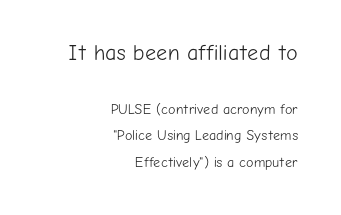
The first block has been scaled up relative to the second. If you drew a ruler down the right edge, every line would touch it. Unlike italic type, these characters show no tilt at all. The rendering keeps characters at their native spacing. Is there much room between lines? Yes — plenty of vertical air separates them.
